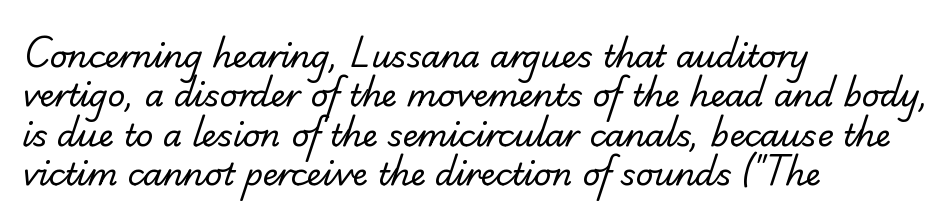
The image shows 31 px regular-weight serif type; set left-aligned, normal line spacing (1.27x), normal letter spacing, not underlined; low stroke contrast and a small x-height.
